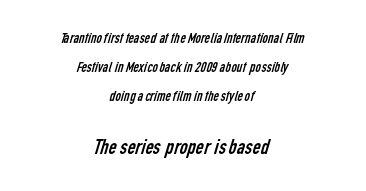
Decoration check: the copy has no underline. Is the lower block the larger one? Yes — the lower block carries the bigger type. One glance says open: line gaps are wider than usual. Vertical stems look standard width or narrower in stroke. Characters follow at the spacing the type designer built in.
